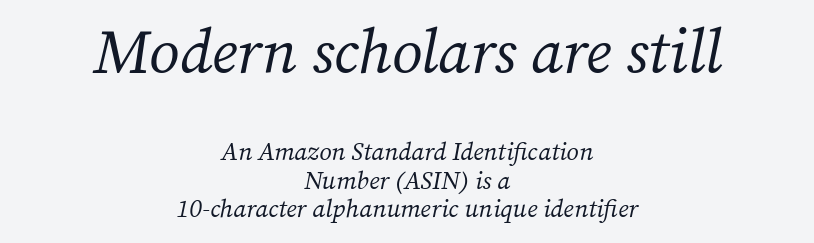
Q: Is the text bold? A: No.
Q: Is the text italic (slanted)? A: Yes, it leans right by about 12 degrees.
Q: Is the typeface a serif or a sans-serif typeface? A: Serif.
Q: Is the text underlined? A: No.
Q: How is the paragraph aligned? A: Centered.
Q: Is the spacing between letters normal or unusually wide? A: Normal.
Q: Is the spacing between lines tight, normal or loose? A: Tight.
Q: Which block of text is set in a larger size, the first (top) or the second (bottom)? A: The first (top) one.
Q: Width (condensed, normal, or wide)? A: Normal.
Q: Stroke contrast? A: Medium.
Q: x-height? A: Medium.
Q: Monospaced? A: No.
